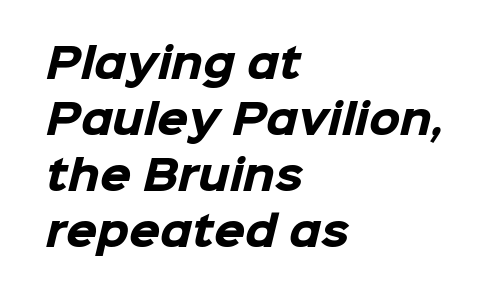
Q: Is the text bold? A: Yes.
Q: Is the typeface a serif or a sans-serif typeface? A: Sans-serif.
Q: Is the text underlined? A: No.
Q: How is the paragraph aligned? A: Left-aligned.
Q: Is the spacing between letters normal or unusually wide? A: Normal.
Q: Is the spacing between lines tight, normal or loose? A: Normal.
Q: Width (condensed, normal, or wide)? A: Normal.
Q: Stroke contrast? A: Low.
Q: x-height? A: Medium.
Q: Monospaced? A: No.
